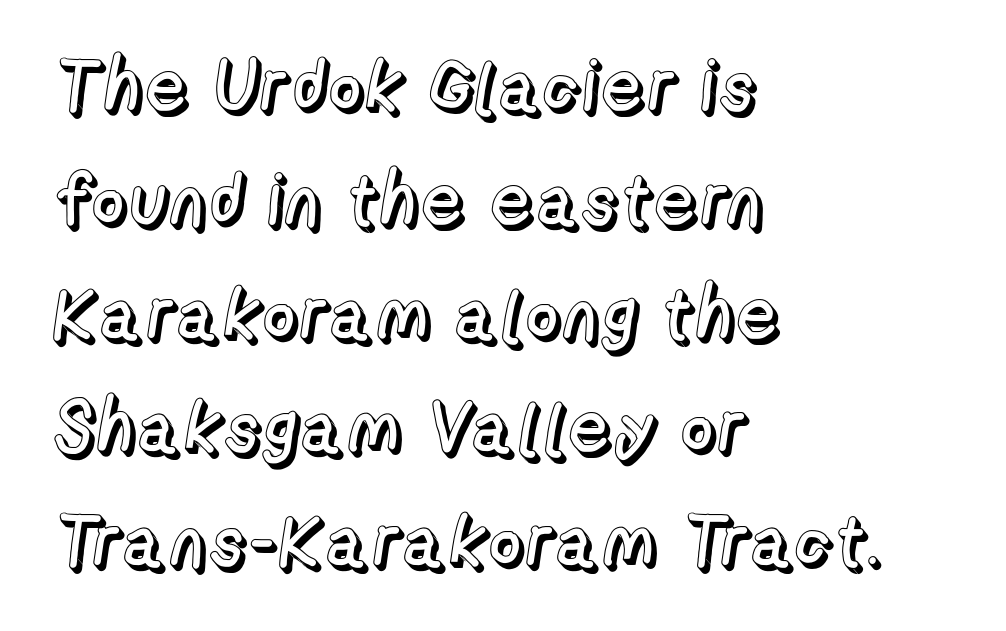
The image shows 72 px text type; set left-aligned, normal line spacing (1.58x), normal letter spacing, not underlined; a medium x-height.
